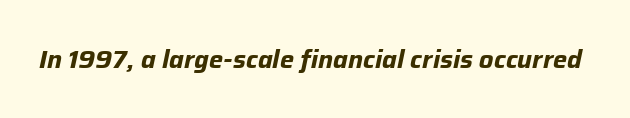
The image shows 25 px bold type, italic (leaning right); set normal letter spacing, not underlined.
